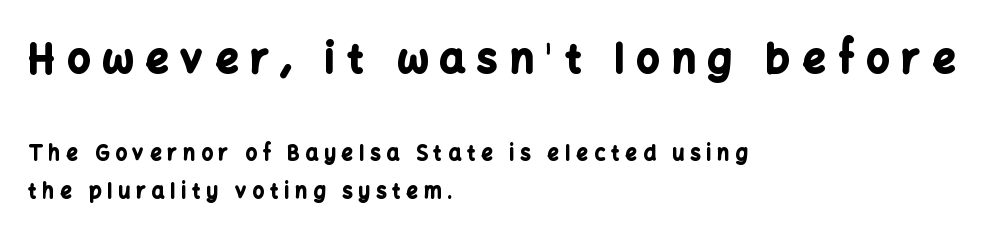
The passage shown is emphatically bold. You could fit nearly another row in the gap between these rows. Style check: upright. This rendering uses left alignment, leaving the right contour irregular. Do the characters align in a grid? No, the font is proportional.
